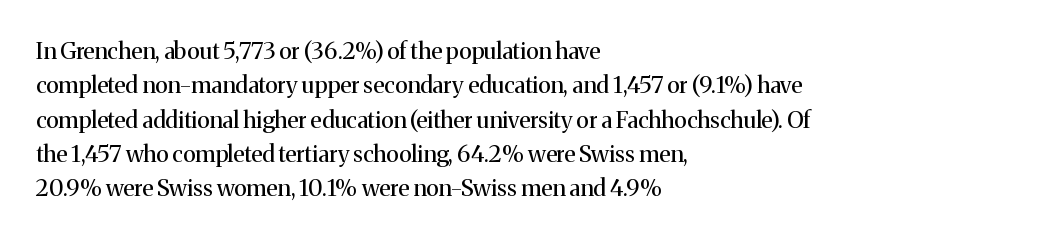
{"italic": "no", "bold": "no", "underline": "no", "align": "left", "line_spacing": "normal", "line_spacing_ratio": 1.49, "letter_spacing": "normal", "letter_spacing_em": 0.0, "glyph_px": 23}
